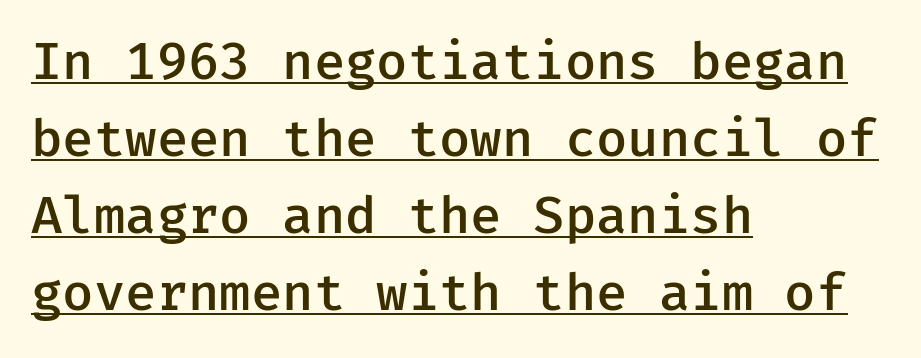
{"serif": "no", "italic": "no", "bold": "semi", "weight": "semibold", "width": "normal", "stroke_contrast": "low", "x_height": "medium", "underline": "yes", "align": "left", "line_spacing": "normal", "line_spacing_ratio": 1.51, "letter_spacing": "normal", "letter_spacing_em": 0.0, "glyph_px": 51}
